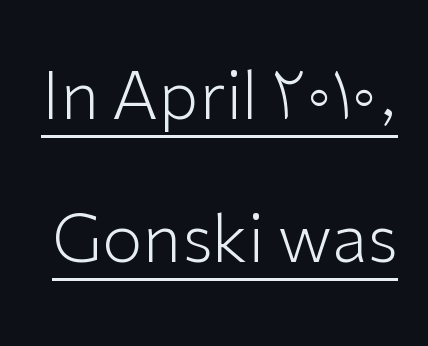
{"serif": "no", "italic": "no", "bold": "no", "weight": "light", "width": "normal", "stroke_contrast": "low", "x_height": "medium", "monospaced": "no", "underline": "yes", "line_spacing": "loose", "line_spacing_ratio": 2.17, "letter_spacing": "normal", "letter_spacing_em": 0.0, "glyph_px": 66}
